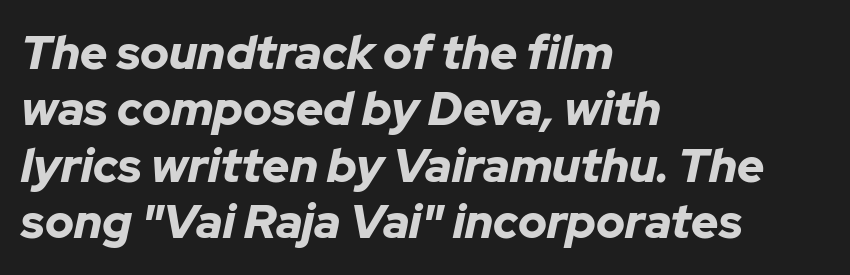
The compositor pushed each line to the left boundary. The face used here is rendered with its standard letterfit. Varying glyph widths throughout — classic text-font behaviour. Each row of text sits above clean, open space.
